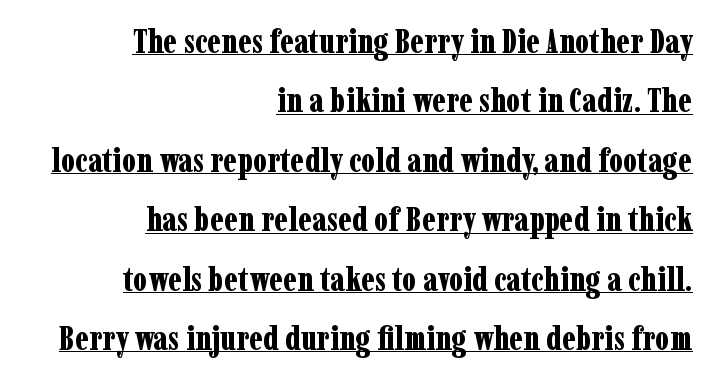
Q: Is the text bold? A: Yes.
Q: Is the text italic (slanted)? A: No, it is upright.
Q: Is the typeface a serif or a sans-serif typeface? A: Serif.
Q: Is the text underlined? A: Yes.
Q: How is the paragraph aligned? A: Right-aligned.
Q: Is the spacing between letters normal or unusually wide? A: Normal.
Q: Width (condensed, normal, or wide)? A: Condensed.
Q: Stroke contrast? A: Low.
Q: x-height? A: Medium.
Q: Monospaced? A: No.
